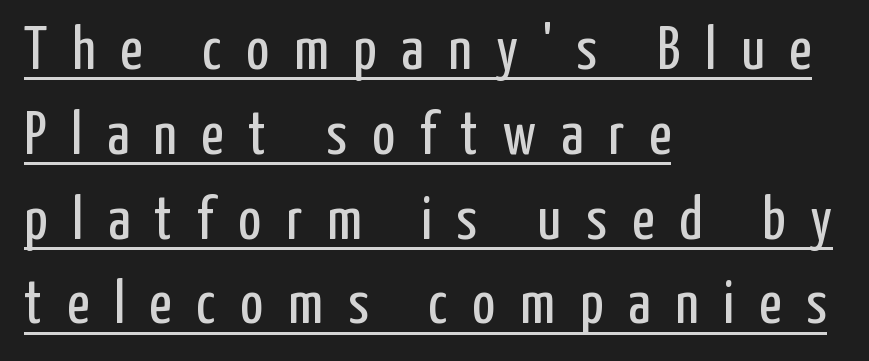
These lines were composed using upright roman letters. Normally led — the rows are evenly, conventionally spaced. These glyphs show unthickened strokes, regular width or finer. Here the glyphs are tracked loosely, breaking word shapes into spaced letters. The text was rendered using a sans face with plain stroke endings.
